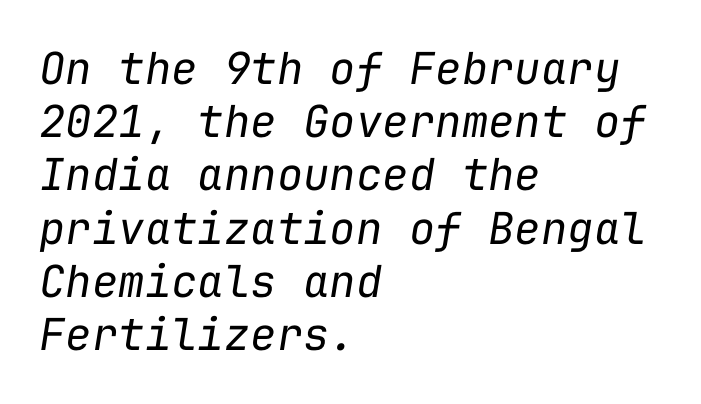
Q: Is the text bold? A: No.
Q: Is the text italic (slanted)? A: Yes, it leans right by about 9 degrees.
Q: Is the text underlined? A: No.
Q: How is the paragraph aligned? A: Left-aligned.
Q: Is the spacing between letters normal or unusually wide? A: Normal.
Q: Width (condensed, normal, or wide)? A: Normal.
Q: Stroke contrast? A: Low.
Q: x-height? A: Medium.
Q: Monospaced? A: Yes.
